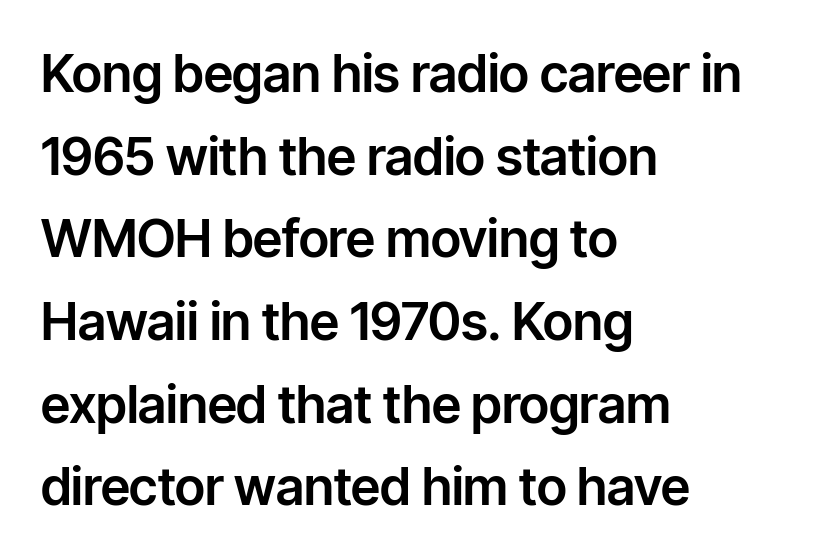
No feet cap the strokes, marking this as sans-serif type. Beneath every word, the page is bare. One-word summary of the alignment: left. Short note: letters normally spaced. How would I describe the line gaps? Plain and ordinary.
